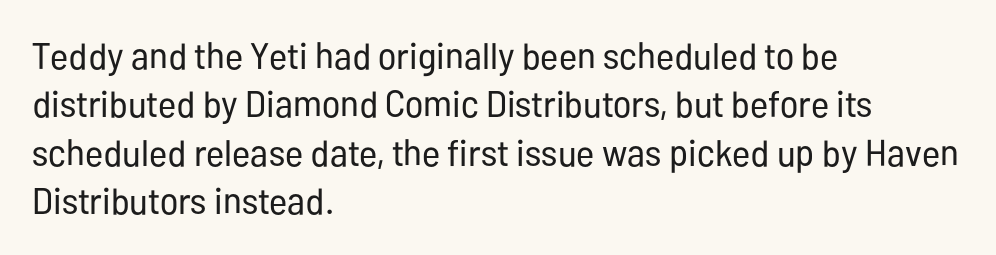
The image shows 37 px regular-weight, condensed sans-serif type, upright; set left-aligned, normal line spacing (1.31x), normal letter spacing, not underlined; low stroke contrast and a medium x-height.
